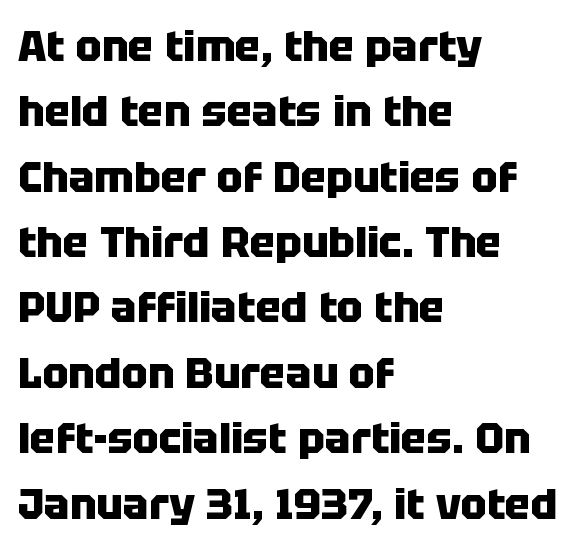
Is this a fixed-width face? No — the glyphs have proportional, varying widths. Designer's note — italics off, roman on. Notice how descenders clear the ascenders below comfortably — that's standard leading. Serif or sans? Sans — the stroke terminals are bare.
